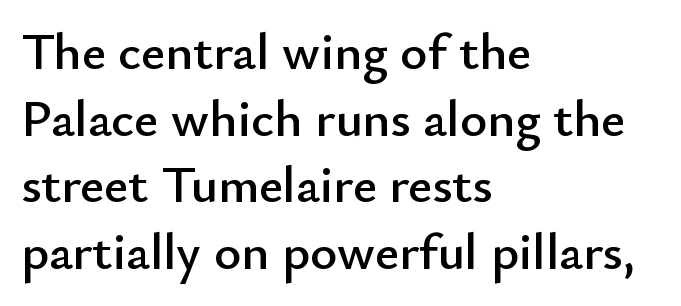
Q: Is the text italic (slanted)? A: No, it is upright.
Q: Is the typeface a serif or a sans-serif typeface? A: Sans-serif.
Q: Is the text underlined? A: No.
Q: How is the paragraph aligned? A: Left-aligned.
Q: Is the spacing between letters normal or unusually wide? A: Normal.
Q: Is the spacing between lines tight, normal or loose? A: Normal.
Q: Width (condensed, normal, or wide)? A: Normal.
Q: Stroke contrast? A: Low.
Q: x-height? A: Small.
Q: Monospaced? A: No.
